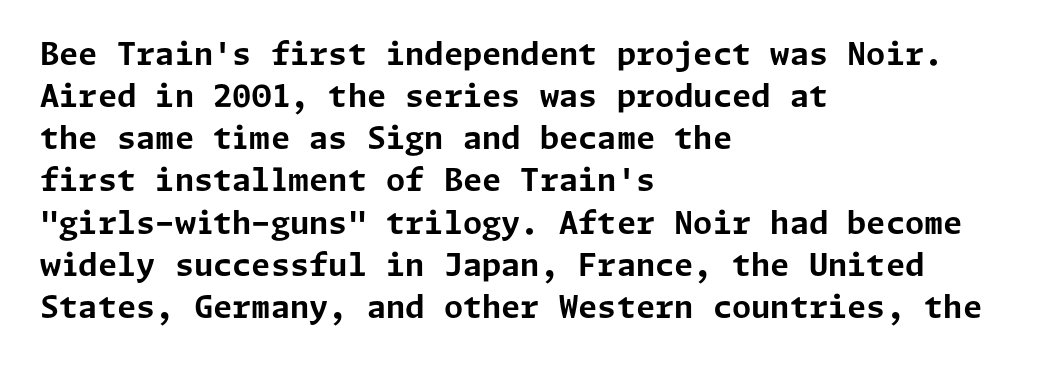
Q: Is the text bold? A: Yes.
Q: Is the text italic (slanted)? A: No, it is upright.
Q: Is the typeface a serif or a sans-serif typeface? A: Sans-serif.
Q: Is the text underlined? A: No.
Q: How is the paragraph aligned? A: Left-aligned.
Q: Is the spacing between letters normal or unusually wide? A: Normal.
Q: Is the spacing between lines tight, normal or loose? A: Normal.
Q: Width (condensed, normal, or wide)? A: Normal.
Q: Stroke contrast? A: Low.
Q: x-height? A: Medium.
